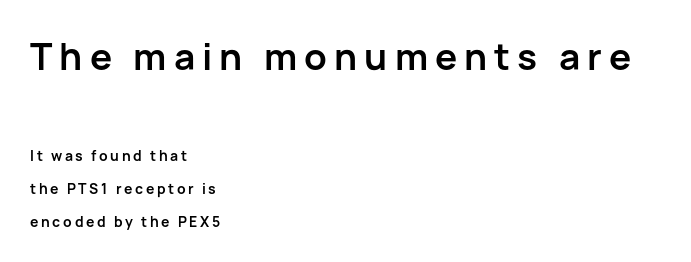
{"serif": "no", "italic": "no", "bold": "yes", "weight": "semibold", "width": "normal", "stroke_contrast": "low", "x_height": "medium", "monospaced": "no", "underline": "no", "align": "left", "line_spacing": "loose", "line_spacing_ratio": 2.34, "larger_block": "first", "size_ratio": 2.64, "glyph_px": 37}
